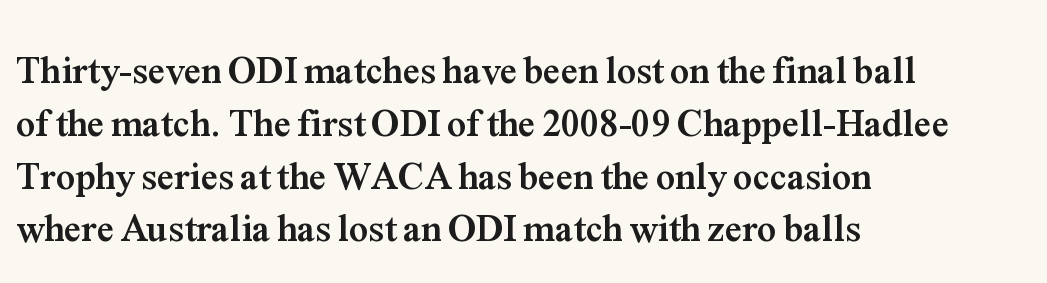
The letters advance in unequal steps, a hallmark of proportional type. Typographic density is high because the face is bold. This is serif lettering, the kind often seen in printed books. Casual observation: everything's shoved over to the left. Bare-footed words on every line.
